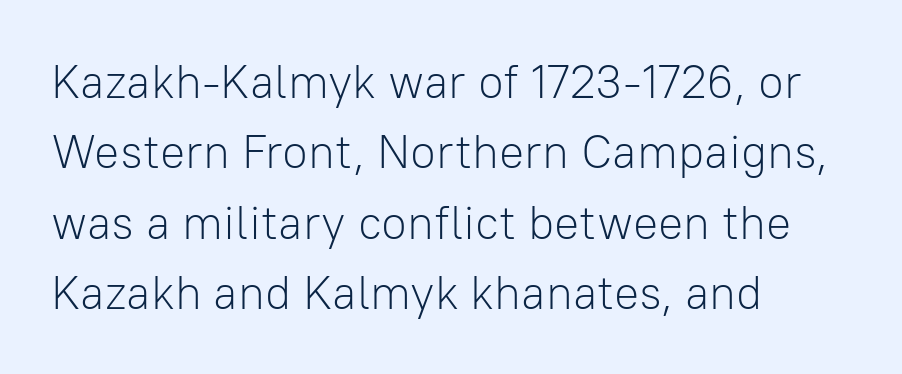
The image shows 47 px light sans-serif type, upright; set left-aligned, normal line spacing (1.5x), normal letter spacing, not underlined; low stroke contrast and a medium x-height.
